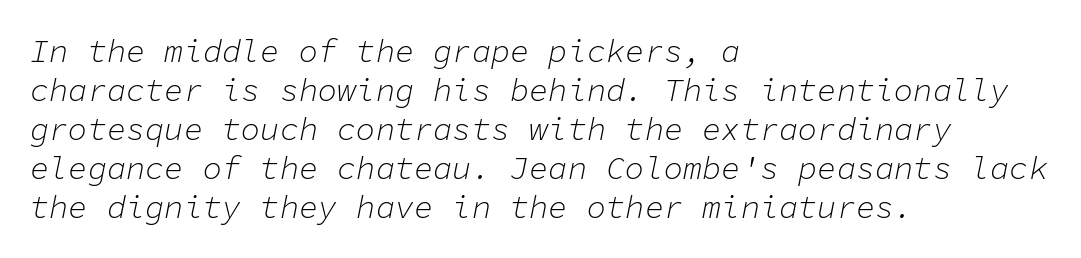
Q: Is the text bold? A: No.
Q: Is the text italic (slanted)? A: Yes, it leans right by about 11 degrees.
Q: Is the text underlined? A: No.
Q: How is the paragraph aligned? A: Left-aligned.
Q: Is the spacing between letters normal or unusually wide? A: Normal.
Q: Width (condensed, normal, or wide)? A: Normal.
Q: Stroke contrast? A: Low.
Q: x-height? A: Medium.
Q: Monospaced? A: Yes.
